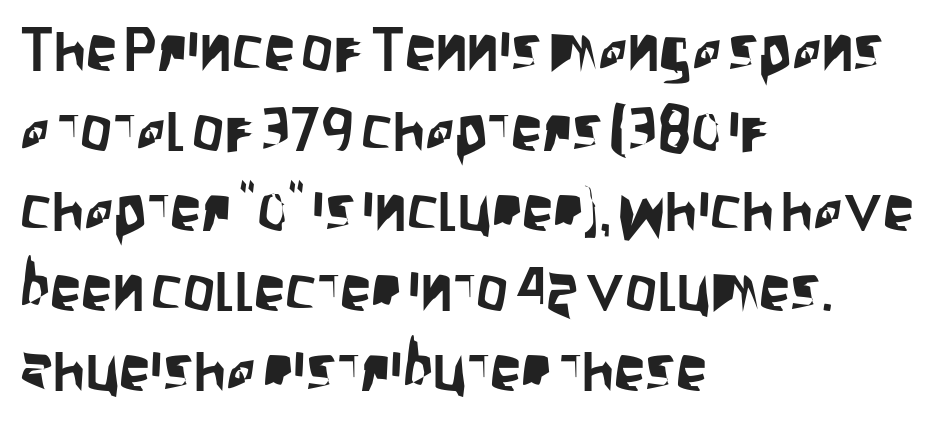
{"serif": "no", "italic": "no", "width": "condensed", "stroke_contrast": "low", "x_height": "large", "monospaced": "no", "underline": "no", "align": "left", "line_spacing": "normal", "line_spacing_ratio": 1.27, "letter_spacing": "normal", "letter_spacing_em": 0.0, "glyph_px": 63}
